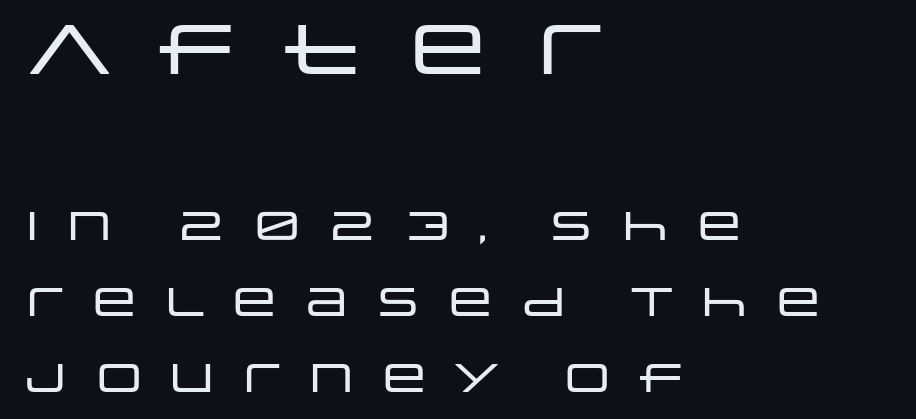
{"serif": "no", "italic": "no", "width": "wide", "stroke_contrast": "low", "x_height": "large", "monospaced": "no", "underline": "no", "align": "left", "line_spacing": "loose", "line_spacing_ratio": 1.91, "letter_spacing": "wide", "letter_spacing_em": 0.33, "larger_block": "first", "size_ratio": 1.75, "glyph_px": 70}
